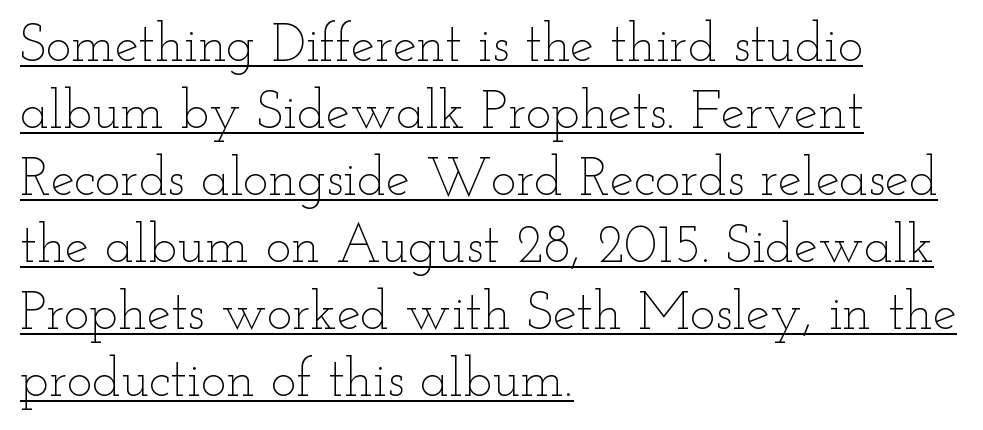
Q: Is the text bold? A: No.
Q: Is the text italic (slanted)? A: No, it is upright.
Q: Is the text underlined? A: Yes.
Q: How is the paragraph aligned? A: Left-aligned.
Q: Is the spacing between letters normal or unusually wide? A: Normal.
Q: Width (condensed, normal, or wide)? A: Wide.
Q: Stroke contrast? A: Low.
Q: x-height? A: Small.
Q: Monospaced? A: No.
